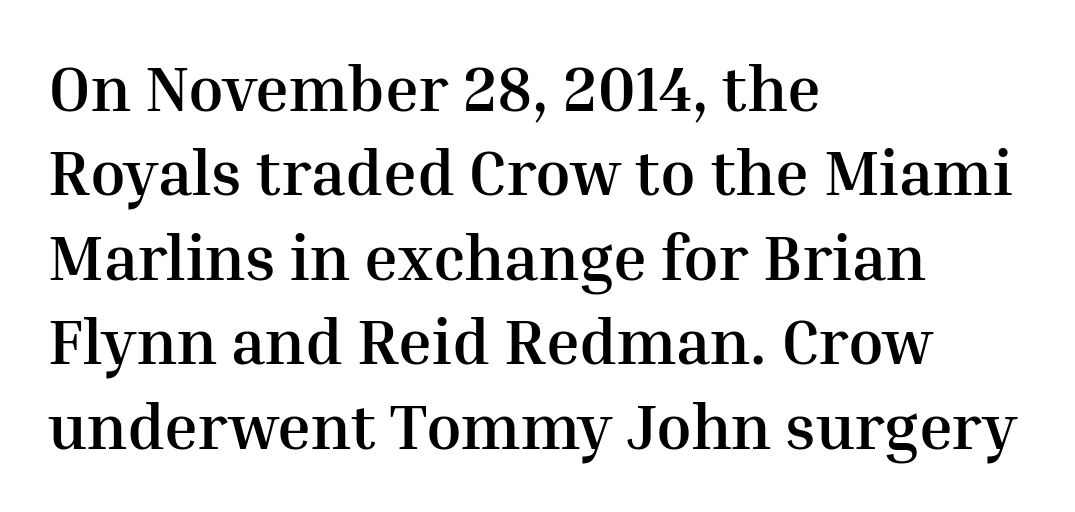
The image shows 64 px semibold serif type, upright; set left-aligned, normal line spacing (1.32x), normal letter spacing, not underlined; medium stroke contrast and a medium x-height.
